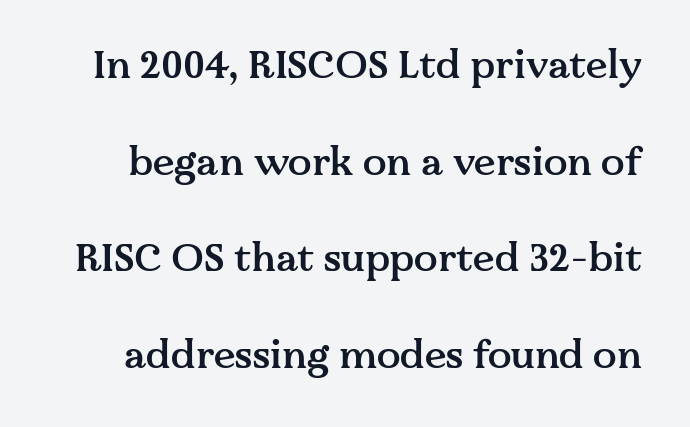
{"serif": "yes", "italic": "no", "bold": "semi", "weight": "semibold", "width": "normal", "stroke_contrast": "medium", "x_height": "medium", "monospaced": "no", "underline": "no", "line_spacing": "loose", "line_spacing_ratio": 2.48, "letter_spacing": "normal", "letter_spacing_em": 0.0, "glyph_px": 39}
